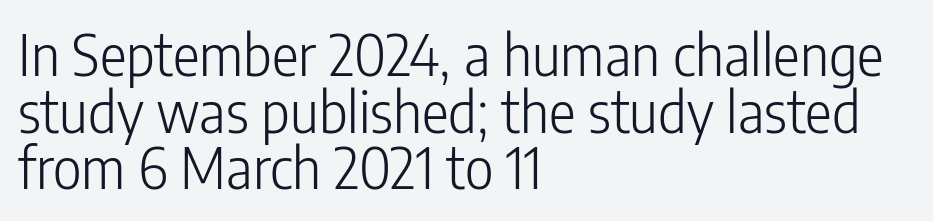
The specimen omits any rule beneath the text block's lines. No chunkiness to these letters — they're not bold. These lines were composed using upright roman letters. Look at the bottom of the vertical strokes: they stop flat, with no serifs. Does the leading feel generous? Not at all — it's pinched. All the whitespace from short lines collects on the right.
